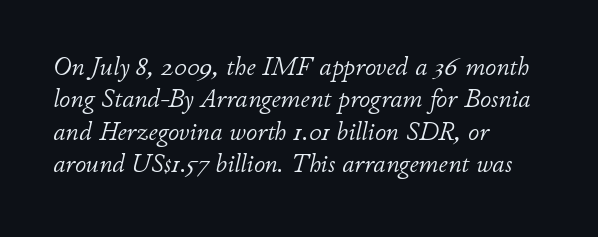
The image shows 25 px text type, italic (leaning right); set left-aligned, normal line spacing (1.3x), normal letter spacing, not underlined.
